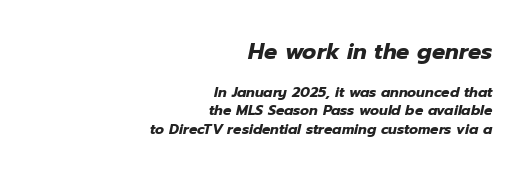
The image shows 22 px bold type, italic (leaning right); set right-aligned, normal line spacing (1.3x), normal letter spacing, not underlined; the first (top) block is 1.57x larger.
